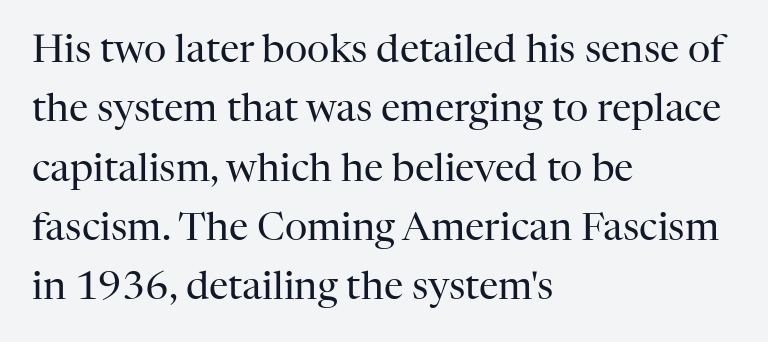
Underline: absent. A typesetter would mark this as roman, not italic. What's the leading like? Ordinary, nothing unusual. If you drew a ruler down the left edge, every line would touch it.
